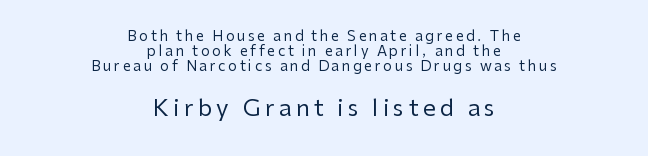
{"italic": "no", "bold": "no", "underline": "no", "align": "center", "line_spacing": "tight", "line_spacing_ratio": 1.06, "larger_block": "second", "size_ratio": 1.64, "glyph_px": 23}
